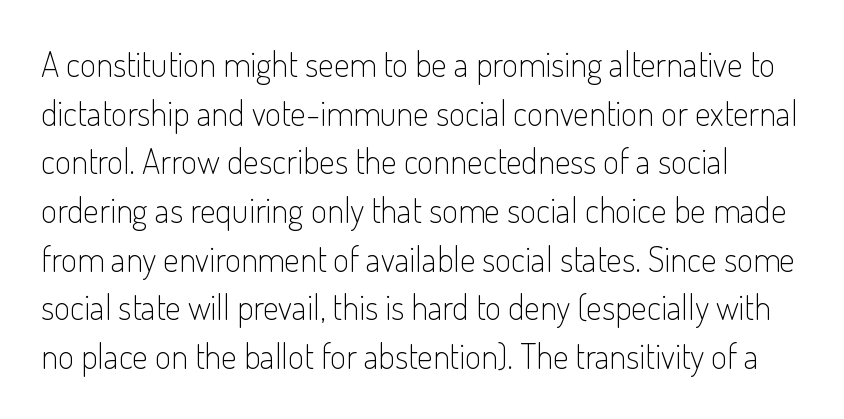
The image shows 35 px light, condensed sans-serif type, upright; set normal line spacing (1.39x), normal letter spacing, not underlined; low stroke contrast and a small x-height.
